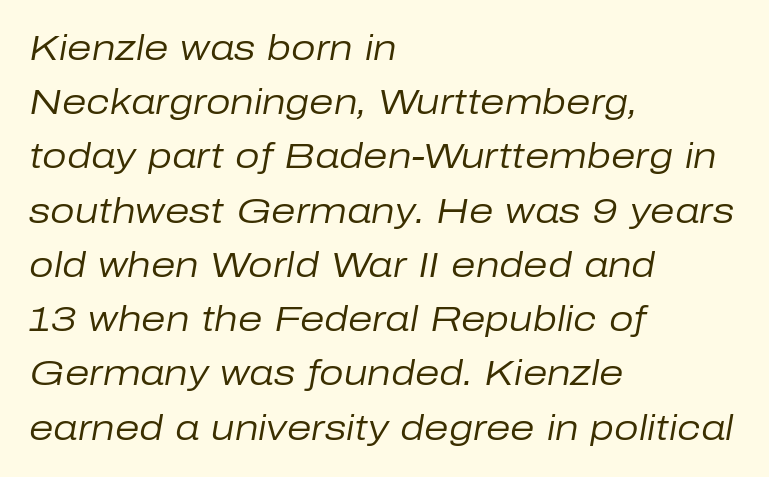
The image shows 35 px regular-weight type, italic (leaning right); set left-aligned, normal line spacing (1.55x), normal letter spacing, not underlined; low stroke contrast and a medium x-height.
